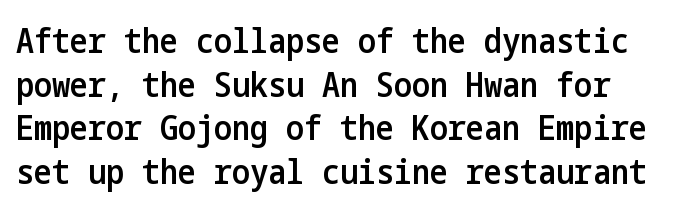
Q: Is the text bold? A: Semi-bold.
Q: Is the text italic (slanted)? A: No, it is upright.
Q: Is the typeface a serif or a sans-serif typeface? A: Sans-serif.
Q: Is the text underlined? A: No.
Q: Is the spacing between letters normal or unusually wide? A: Normal.
Q: Is the spacing between lines tight, normal or loose? A: Normal.
Q: Width (condensed, normal, or wide)? A: Condensed.
Q: Stroke contrast? A: Low.
Q: x-height? A: Medium.
